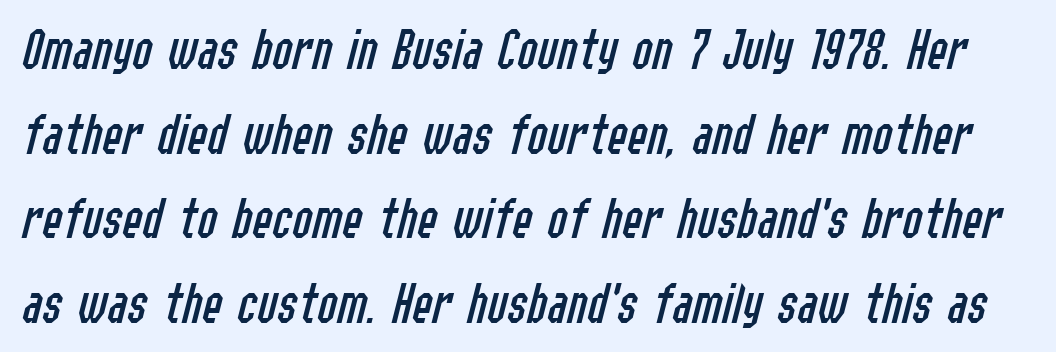
Q: Is the text bold? A: No.
Q: Is the text italic (slanted)? A: Yes, it leans right by about 14 degrees.
Q: Is the text underlined? A: No.
Q: Is the spacing between letters normal or unusually wide? A: Normal.
Q: Is the spacing between lines tight, normal or loose? A: Normal.
Q: Width (condensed, normal, or wide)? A: Condensed.
Q: Stroke contrast? A: Low.
Q: x-height? A: Medium.
Q: Monospaced? A: No.
